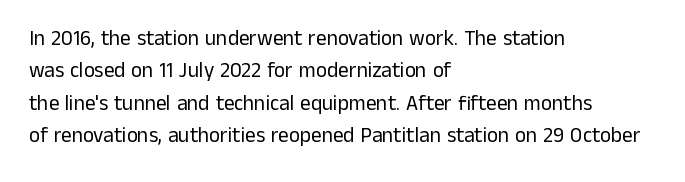
Q: Is the text bold? A: No.
Q: Is the text italic (slanted)? A: No, it is upright.
Q: Is the text underlined? A: No.
Q: How is the paragraph aligned? A: Left-aligned.
Q: Is the spacing between letters normal or unusually wide? A: Normal.
Q: Is the spacing between lines tight, normal or loose? A: Normal.
